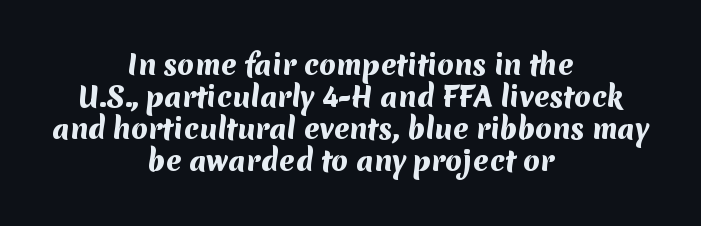
A dark, heavy texture on the line: the type is bold. The horizontal fit of the characters is conventional and even. Descenders are the only things crossing below the line. Where is the straight margin? There isn't one; the lines are centered.
